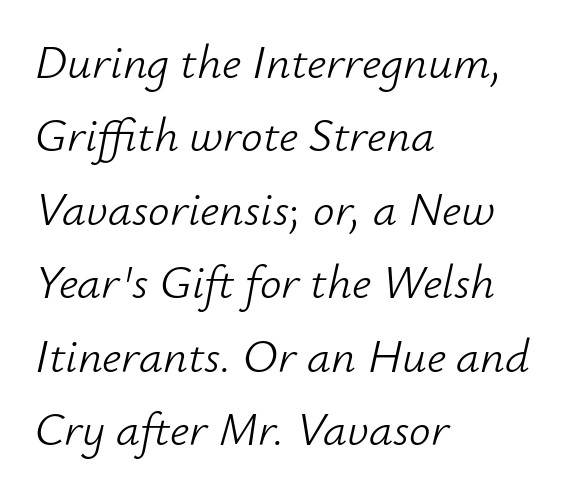
The axis of the letterforms is tilted away from vertical. A typesetter would call this zero additional tracking. Just letters on the line, the space beneath them empty. If you drew a ruler down the left edge, every line would touch it.
